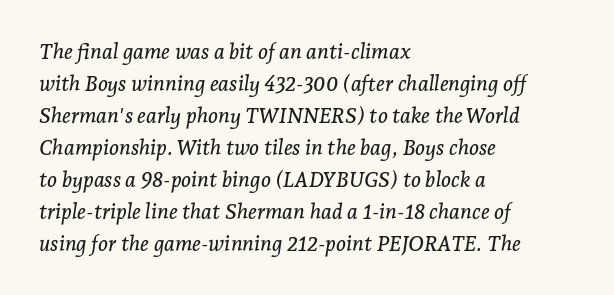
You could call the tracking neutral — neither tight nor loose. Slant detected: the letters are inclined. Is the block centered? No — it sits flush against the left margin. A bare baseline throughout the passage. Students, observe: this is what conventionally led text looks like.
